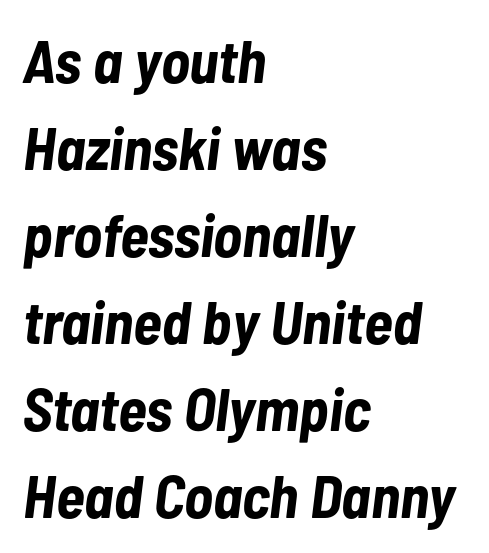
The image shows 60 px bold, condensed type, italic (leaning right); set left-aligned, normal line spacing (1.45x), normal letter spacing, not underlined; low stroke contrast and a medium x-height.
